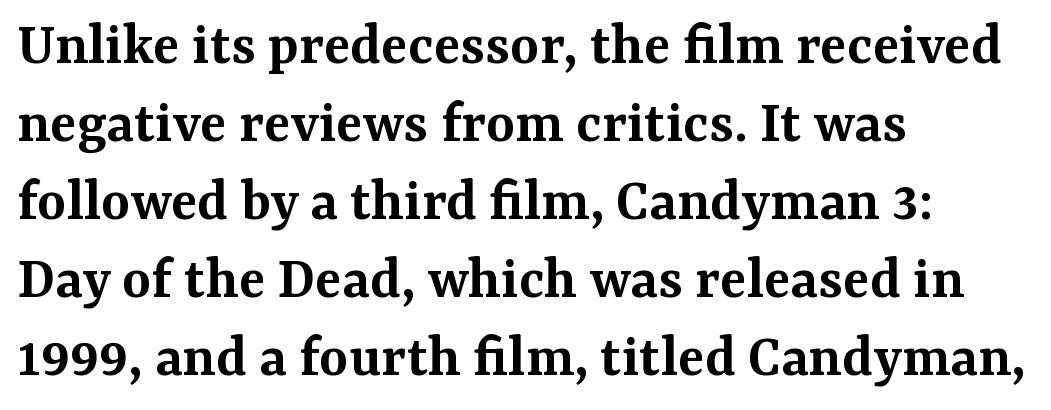
Regarding serifs, this sample has them. No extra tracking has been applied to these lines. Note the varied advance widths — an 'i' is clearly narrower than an 'm'. Posture: upright roman. A student would call this left alignment; a typographer would say flush left, rag right. Quick note: underline off.
